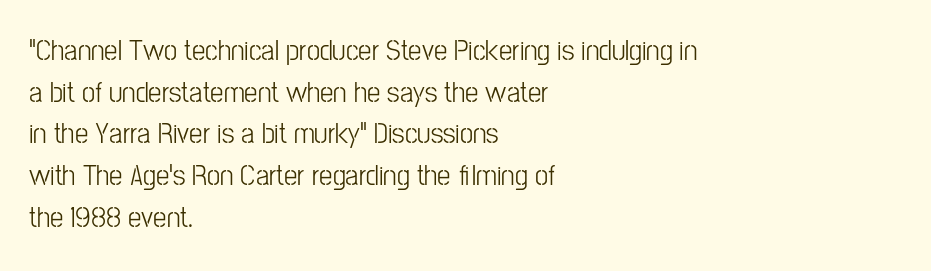
Q: Is the text bold? A: No.
Q: Is the text italic (slanted)? A: No, it is upright.
Q: Is the typeface a serif or a sans-serif typeface? A: Sans-serif.
Q: Is the text underlined? A: No.
Q: How is the paragraph aligned? A: Left-aligned.
Q: Is the spacing between letters normal or unusually wide? A: Normal.
Q: Is the spacing between lines tight, normal or loose? A: Normal.
Q: Width (condensed, normal, or wide)? A: Condensed.
Q: Stroke contrast? A: Low.
Q: x-height? A: Medium.
Q: Monospaced? A: No.
